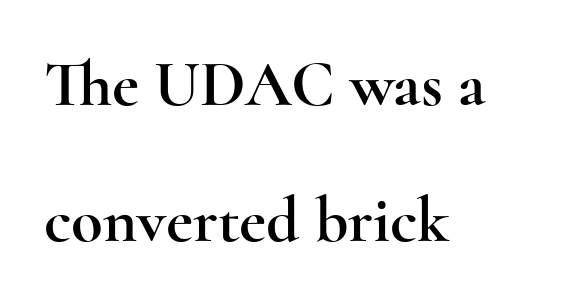
{"serif": "yes", "italic": "no", "width": "wide", "x_height": "small", "monospaced": "no", "underline": "no", "align": "left", "line_spacing": "loose", "line_spacing_ratio": 2.1, "letter_spacing": "normal", "letter_spacing_em": 0.0, "glyph_px": 65}
